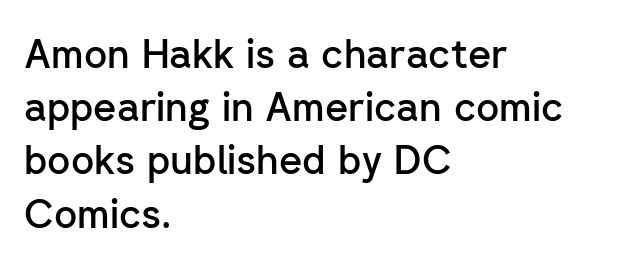
In CSS terms this would be text-align: left. Italic? Not at all — the glyphs are vertical. The passage shown stacks its lines at a standard gap. Look at the bottom of the vertical strokes: they stop flat, with no serifs. Letter spacing: default.
